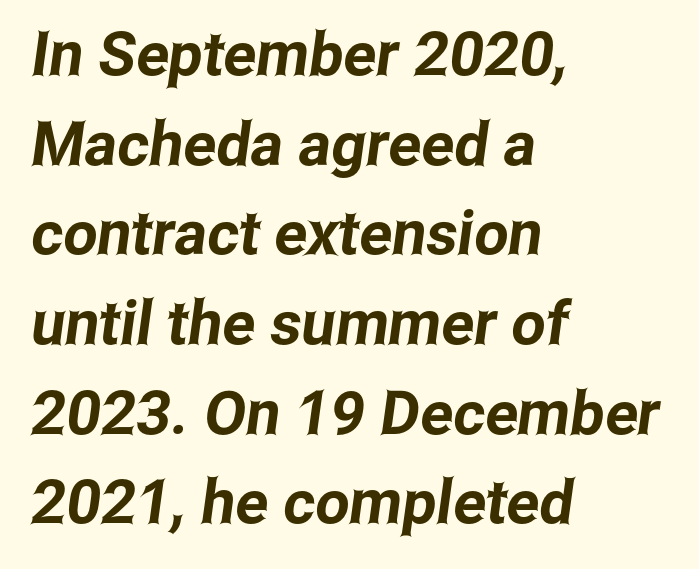
{"serif": "no", "width": "condensed", "stroke_contrast": "low", "x_height": "medium", "monospaced": "no", "underline": "no", "align": "left", "line_spacing": "normal", "line_spacing_ratio": 1.47, "letter_spacing": "normal", "letter_spacing_em": 0.0, "glyph_px": 61}
